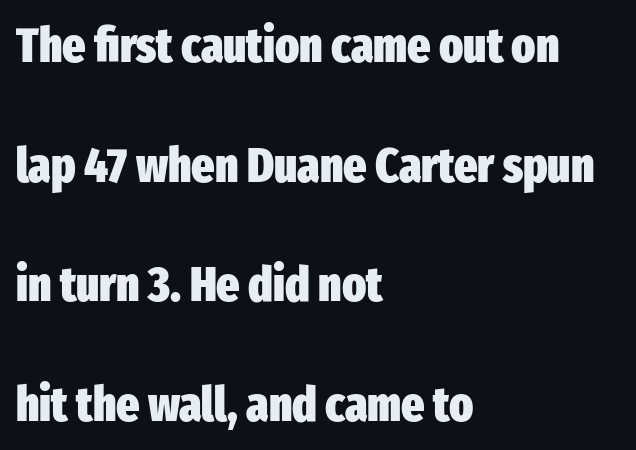
{"serif": "no", "italic": "no", "bold": "yes", "weight": "heavy", "width": "condensed", "stroke_contrast": "low", "x_height": "medium", "monospaced": "no", "underline": "no", "align": "left", "line_spacing": "loose", "line_spacing_ratio": 2.44, "letter_spacing": "normal", "letter_spacing_em": 0.0, "glyph_px": 49}
